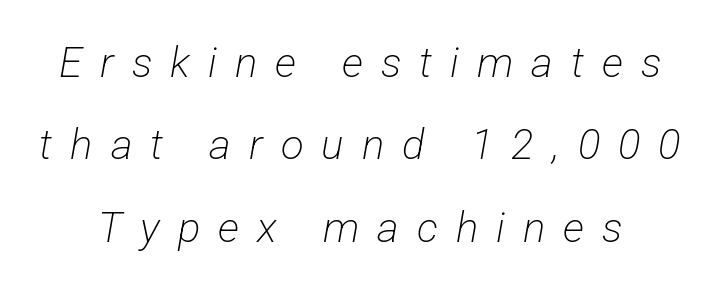
Tracking value appears strongly positive — letters spread wide. Here the designer chose a conventional face with non-uniform glyph widths. The type family on display is of the sans-serif kind. Think standard paragraph weight, or any step lighter than that. Is there much room between lines? Yes — plenty of vertical air separates them. Decoration check: the copy has no underline.
